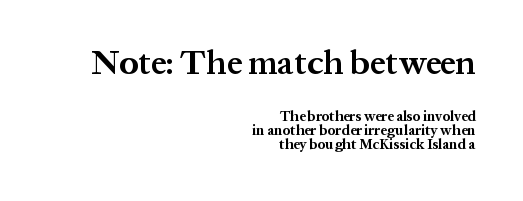
The image shows 34 px bold serif type, upright; set right-aligned, tight line spacing (1.01x), normal letter spacing, not underlined; the first (top) block is 2.43x larger; medium stroke contrast and a medium x-height.
